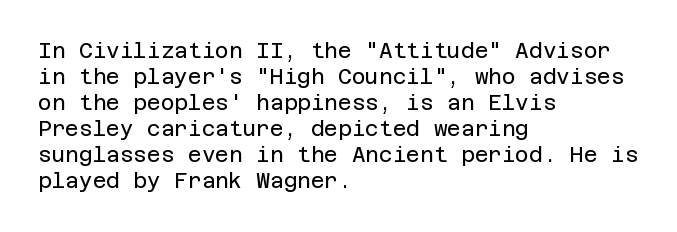
The image shows 21 px text type, upright; set left-aligned, line spacing 1.24x, normal letter spacing, not underlined.
